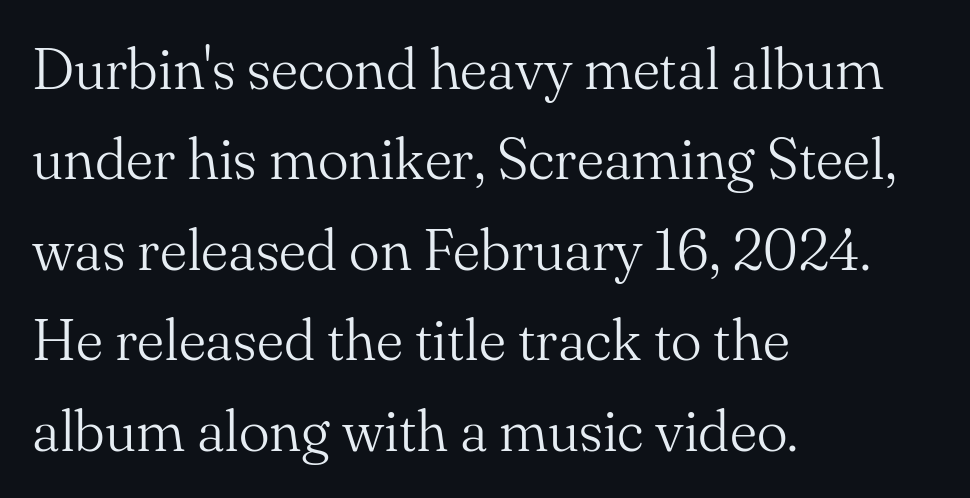
Q: Is the text bold? A: No.
Q: Is the text italic (slanted)? A: No, it is upright.
Q: Is the typeface a serif or a sans-serif typeface? A: Serif.
Q: Is the text underlined? A: No.
Q: How is the paragraph aligned? A: Left-aligned.
Q: Is the spacing between letters normal or unusually wide? A: Normal.
Q: Is the spacing between lines tight, normal or loose? A: Normal.
Q: Width (condensed, normal, or wide)? A: Normal.
Q: Stroke contrast? A: Medium.
Q: x-height? A: Small.
Q: Monospaced? A: No.
